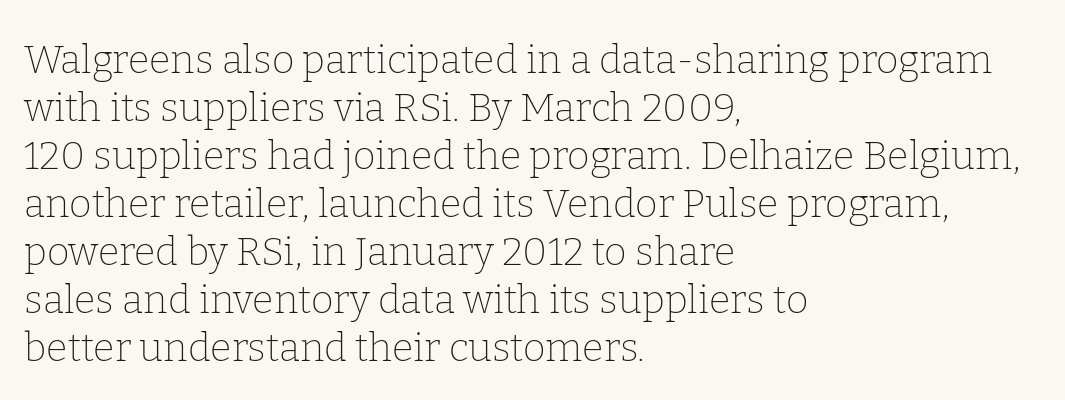
Q: Is the text bold? A: No.
Q: Is the text italic (slanted)? A: No, it is upright.
Q: Is the typeface a serif or a sans-serif typeface? A: Serif.
Q: Is the text underlined? A: No.
Q: How is the paragraph aligned? A: Left-aligned.
Q: Is the spacing between letters normal or unusually wide? A: Normal.
Q: Width (condensed, normal, or wide)? A: Normal.
Q: Stroke contrast? A: Low.
Q: x-height? A: Medium.
Q: Monospaced? A: No.
